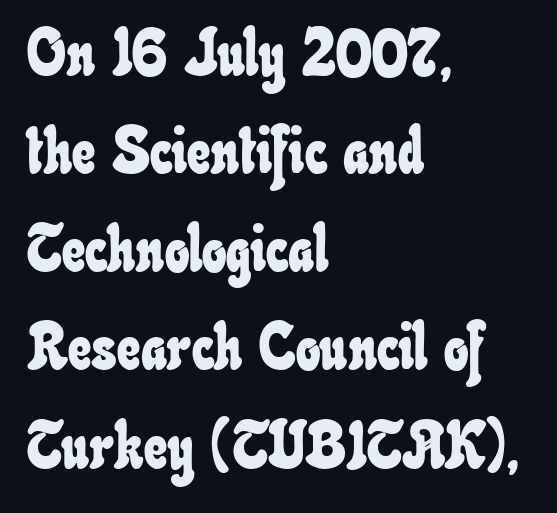
The horizontal fit of the characters is conventional and even. Quick note: interline space is typical. Visually the block forms a straight wall on the left and a jagged coastline on the right. The face used here is proportionally spaced, like ordinary book or web type. A clean baseline with only descenders dipping below it.
